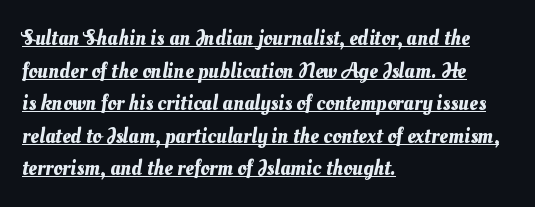
{"underline": "yes", "align": "left", "line_spacing": "normal", "line_spacing_ratio": 1.48, "letter_spacing": "normal", "letter_spacing_em": 0.0, "glyph_px": 22}
